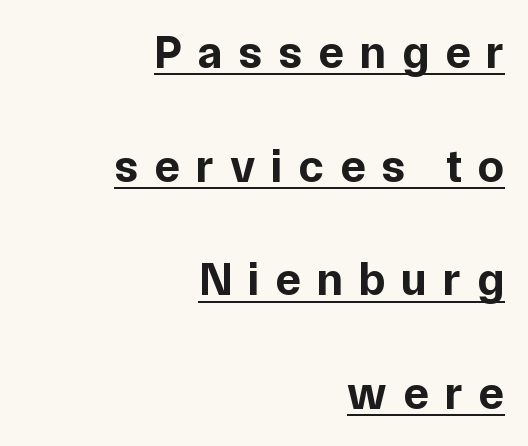
Q: Is the text bold? A: Yes.
Q: Is the text italic (slanted)? A: No, it is upright.
Q: Is the typeface a serif or a sans-serif typeface? A: Sans-serif.
Q: Is the text underlined? A: Yes.
Q: How is the paragraph aligned? A: Right-aligned.
Q: Is the spacing between letters normal or unusually wide? A: Unusually wide.
Q: Is the spacing between lines tight, normal or loose? A: Loose.
Q: Width (condensed, normal, or wide)? A: Normal.
Q: Stroke contrast? A: Low.
Q: x-height? A: Medium.
Q: Monospaced? A: No.
